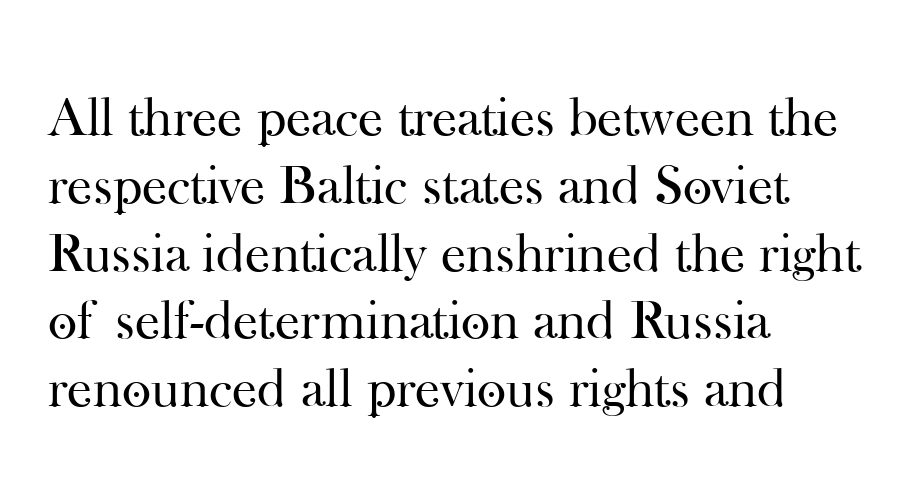
Q: Is the text bold? A: No.
Q: Is the text italic (slanted)? A: No, it is upright.
Q: Is the typeface a serif or a sans-serif typeface? A: Serif.
Q: Is the text underlined? A: No.
Q: How is the paragraph aligned? A: Left-aligned.
Q: Is the spacing between letters normal or unusually wide? A: Normal.
Q: Width (condensed, normal, or wide)? A: Normal.
Q: Stroke contrast? A: High.
Q: x-height? A: Small.
Q: Monospaced? A: No.
